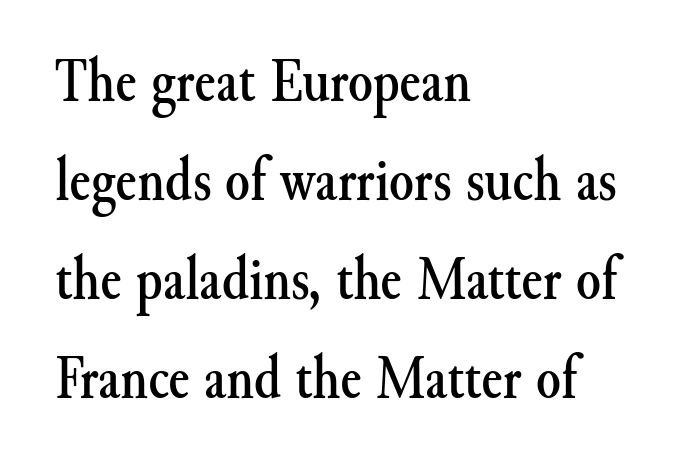
Q: Is the text italic (slanted)? A: No, it is upright.
Q: Is the typeface a serif or a sans-serif typeface? A: Serif.
Q: Is the text underlined? A: No.
Q: How is the paragraph aligned? A: Left-aligned.
Q: Is the spacing between letters normal or unusually wide? A: Normal.
Q: Is the spacing between lines tight, normal or loose? A: Normal.
Q: Width (condensed, normal, or wide)? A: Normal.
Q: Stroke contrast? A: Medium.
Q: x-height? A: Small.
Q: Monospaced? A: No.
